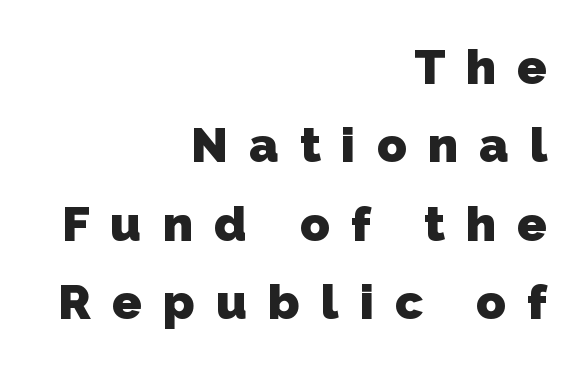
The image shows 49 px heavy sans-serif type; set right-aligned, normal line spacing (1.6x), unusually wide letter spacing (+0.43 em), not underlined; low stroke contrast and a medium x-height.
